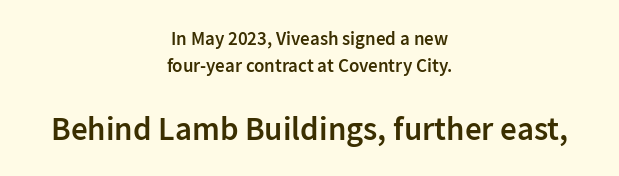
The lettering stays uniformly vertical, giving the passage a roman look. Is the type bold? Partly — it's a semibold, heavier than regular but not fully bold. Unmarked baselines from the first word to the last. I'd call this a sans setting — the letters go barefoot. Alignment: centered.
